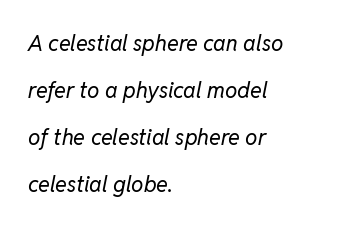
Q: Is the text bold? A: No.
Q: Is the text italic (slanted)? A: Yes, it leans right by about 11 degrees.
Q: Is the text underlined? A: No.
Q: How is the paragraph aligned? A: Left-aligned.
Q: Is the spacing between letters normal or unusually wide? A: Normal.
Q: Is the spacing between lines tight, normal or loose? A: Loose.
